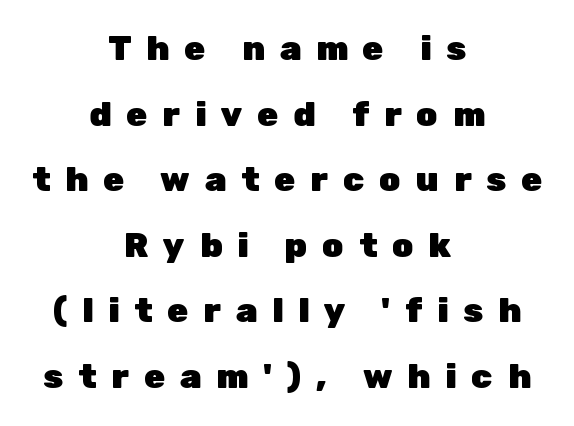
The image shows 34 px heavy sans-serif type, upright; set centered, loose line spacing (1.93x), unusually wide letter spacing (+0.44 em), not underlined; low stroke contrast and a medium x-height.
